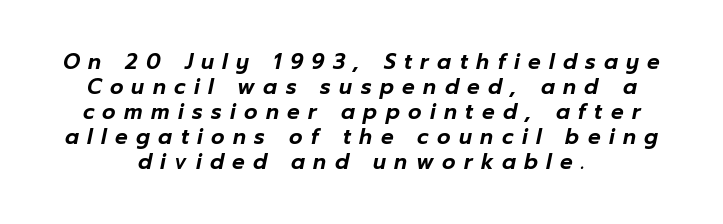
{"italic": "yes", "lean": "right", "slant_degrees": 12, "underline": "no", "align": "center", "line_spacing_ratio": 1.19, "letter_spacing": "wide", "letter_spacing_em": 0.4, "glyph_px": 21}
